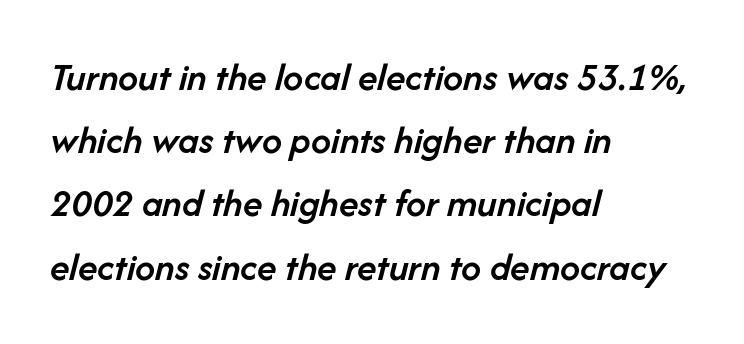
Q: Is the text bold? A: Semi-bold.
Q: Is the text italic (slanted)? A: Yes, it leans right by about 14 degrees.
Q: Is the text underlined? A: No.
Q: How is the paragraph aligned? A: Left-aligned.
Q: Is the spacing between letters normal or unusually wide? A: Normal.
Q: Is the spacing between lines tight, normal or loose? A: Normal.
Q: Width (condensed, normal, or wide)? A: Normal.
Q: Stroke contrast? A: Low.
Q: x-height? A: Medium.
Q: Monospaced? A: No.
